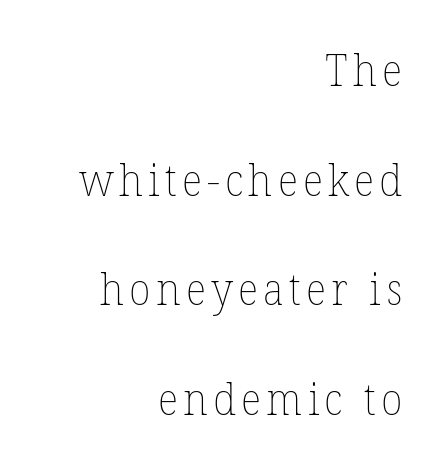
The image shows 44 px thin type, upright; set right-aligned, loose line spacing (2.49x), not underlined; low stroke contrast and a medium x-height.
